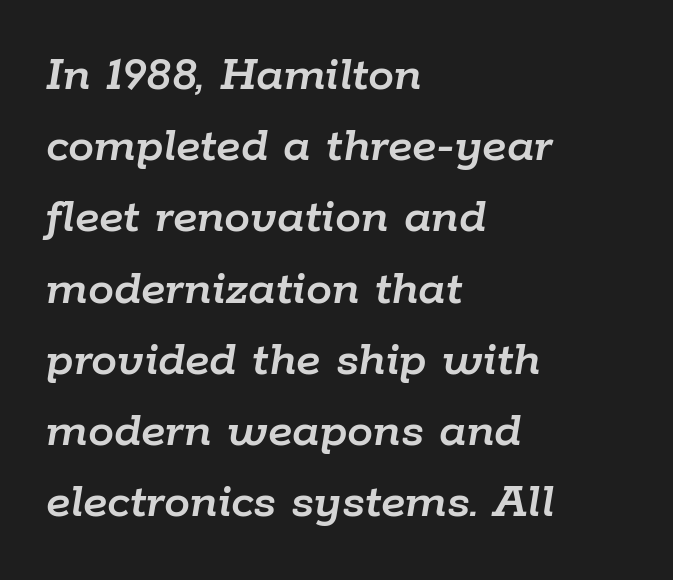
{"italic": "yes", "lean": "right", "slant_degrees": 9, "width": "normal", "stroke_contrast": "low", "x_height": "medium", "monospaced": "no", "underline": "no", "align": "left", "line_spacing": "normal", "line_spacing_ratio": 1.37, "letter_spacing": "normal", "letter_spacing_em": 0.0, "glyph_px": 52}
